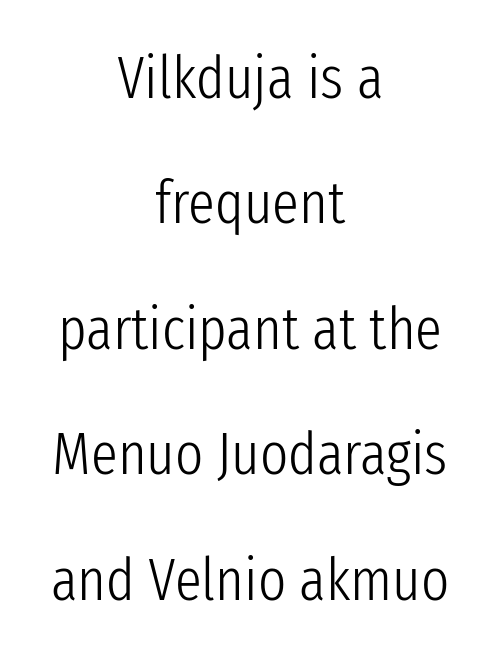
{"serif": "no", "italic": "no", "bold": "no", "weight": "light", "width": "condensed", "stroke_contrast": "low", "x_height": "medium", "monospaced": "no", "underline": "no", "align": "center", "line_spacing": "loose", "line_spacing_ratio": 2.09, "letter_spacing": "normal", "letter_spacing_em": 0.0, "glyph_px": 60}
